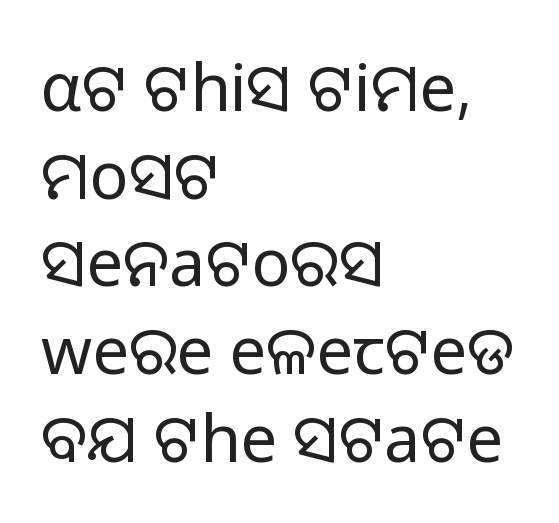
The lettering holds an erect, upright posture throughout. Are there feet on the stems? There aren't — it's a sans. Is this a fixed-width face? No — the glyphs have proportional, varying widths. The compositor pushed each line to the left boundary.
